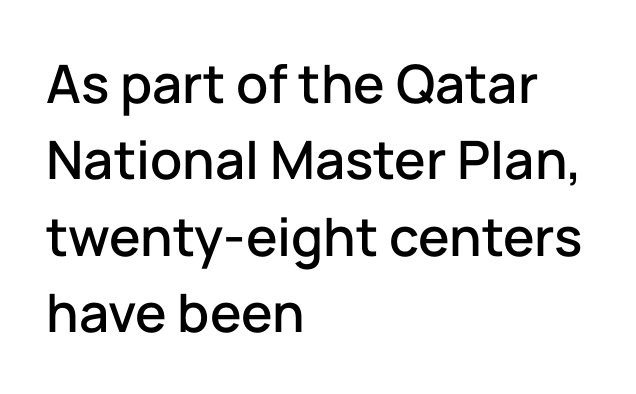
The image shows 53 px sans-serif type, upright; set left-aligned, normal line spacing (1.44x), normal letter spacing, not underlined; low stroke contrast and a medium x-height.
